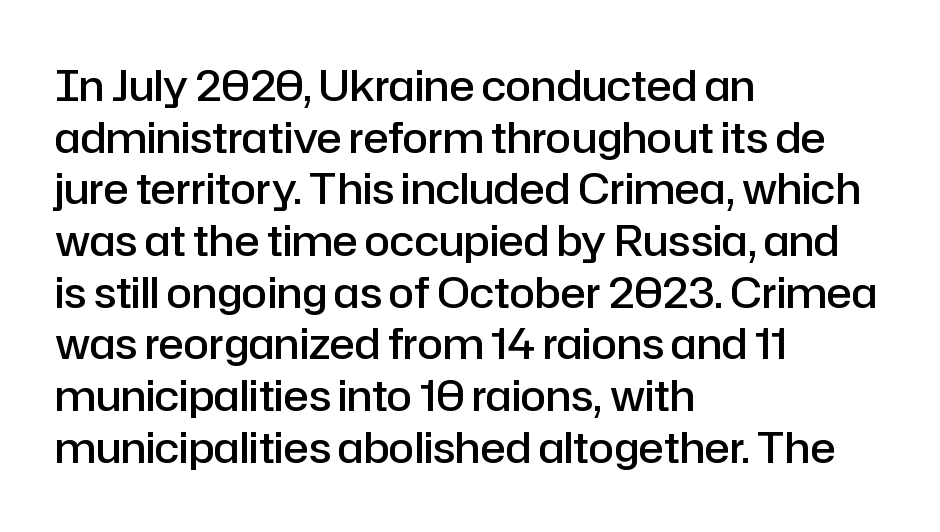
The image shows 42 px semibold sans-serif type, upright; set left-aligned, line spacing 1.23x, normal letter spacing, not underlined; low stroke contrast and a medium x-height.
